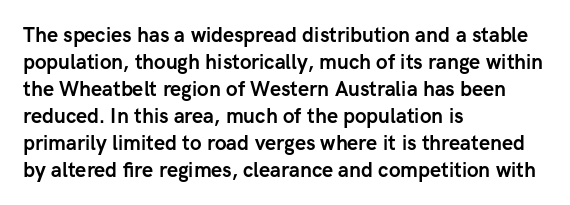
{"italic": "no", "bold": "yes", "underline": "no", "align": "left", "line_spacing": "normal", "line_spacing_ratio": 1.35, "letter_spacing": "normal", "letter_spacing_em": 0.0, "glyph_px": 20}
